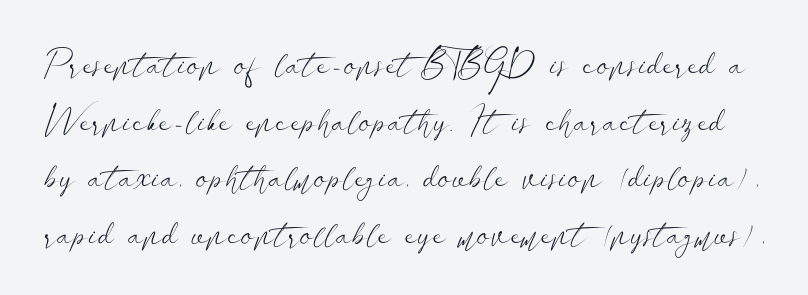
Q: Is the text bold? A: No.
Q: Is the text italic (slanted)? A: Yes.
Q: Is the typeface a serif or a sans-serif typeface? A: Sans-serif.
Q: Is the text underlined? A: No.
Q: Is the spacing between letters normal or unusually wide? A: Normal.
Q: Is the spacing between lines tight, normal or loose? A: Normal.
Q: Width (condensed, normal, or wide)? A: Wide.
Q: Stroke contrast? A: Low.
Q: x-height? A: Small.
Q: Monospaced? A: No.
